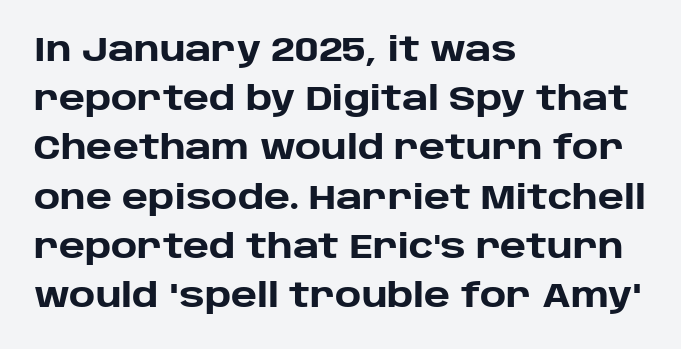
The image shows 33 px heavy sans-serif type, upright; set left-aligned, normal line spacing (1.49x), normal letter spacing, not underlined; low stroke contrast and a large x-height.
